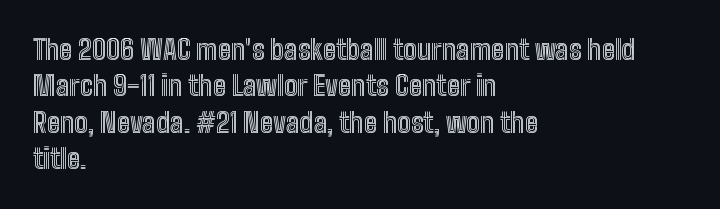
The image shows 27 px text type, upright; set left-aligned, normal line spacing (1.35x), normal letter spacing, not underlined.
